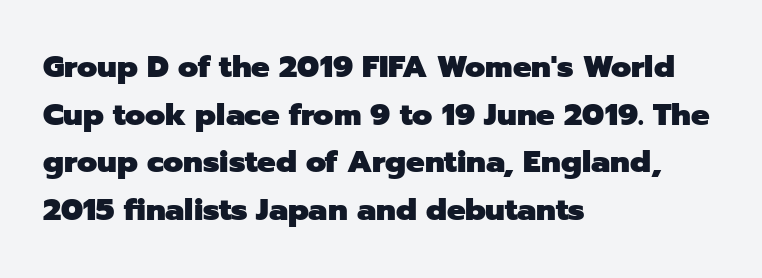
Q: Is the text bold? A: Yes.
Q: Is the text italic (slanted)? A: No, it is upright.
Q: Is the typeface a serif or a sans-serif typeface? A: Sans-serif.
Q: Is the text underlined? A: No.
Q: How is the paragraph aligned? A: Left-aligned.
Q: Is the spacing between letters normal or unusually wide? A: Normal.
Q: Is the spacing between lines tight, normal or loose? A: Normal.
Q: Width (condensed, normal, or wide)? A: Normal.
Q: Stroke contrast? A: Low.
Q: x-height? A: Medium.
Q: Monospaced? A: No.
